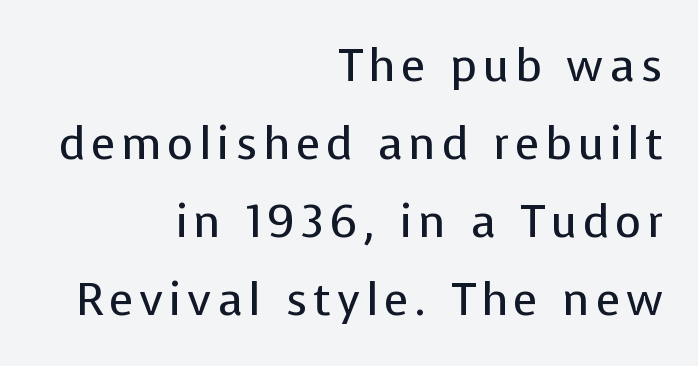
Does the copy run flush right? Yes — the right margin is perfectly even. Serif or sans? Sans — the stroke terminals are bare. Vertical stems look standard width or narrower in stroke. The type sits square on the baseline with zero lean. Lines of text with bare space underneath. Note the varied advance widths — an 'i' is clearly narrower than an 'm'.
